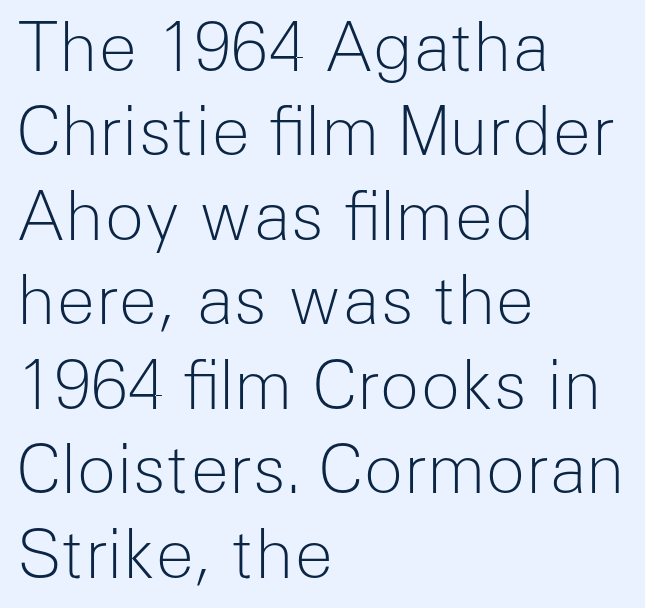
{"serif": "no", "italic": "no", "bold": "no", "weight": "light", "width": "normal", "stroke_contrast": "low", "x_height": "medium", "monospaced": "no", "underline": "no", "align": "left", "line_spacing": "normal", "line_spacing_ratio": 1.28, "letter_spacing": "normal", "letter_spacing_em": 0.0, "glyph_px": 66}
